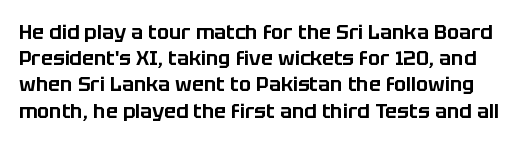
{"italic": "no", "underline": "no", "line_spacing": "normal", "line_spacing_ratio": 1.31, "letter_spacing": "normal", "letter_spacing_em": 0.0, "glyph_px": 20}
